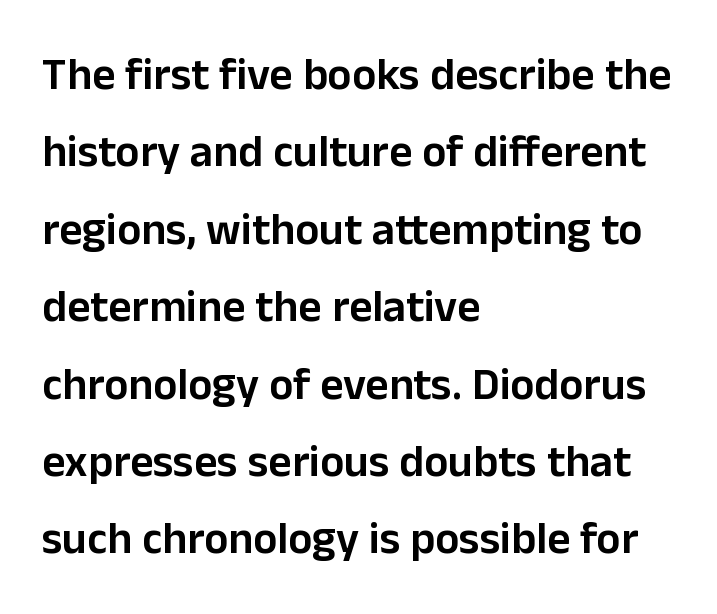
Q: Is the text bold? A: Semi-bold.
Q: Is the text italic (slanted)? A: No, it is upright.
Q: Is the typeface a serif or a sans-serif typeface? A: Sans-serif.
Q: Is the text underlined? A: No.
Q: How is the paragraph aligned? A: Left-aligned.
Q: Is the spacing between letters normal or unusually wide? A: Normal.
Q: Width (condensed, normal, or wide)? A: Normal.
Q: Stroke contrast? A: Low.
Q: x-height? A: Medium.
Q: Monospaced? A: No.
